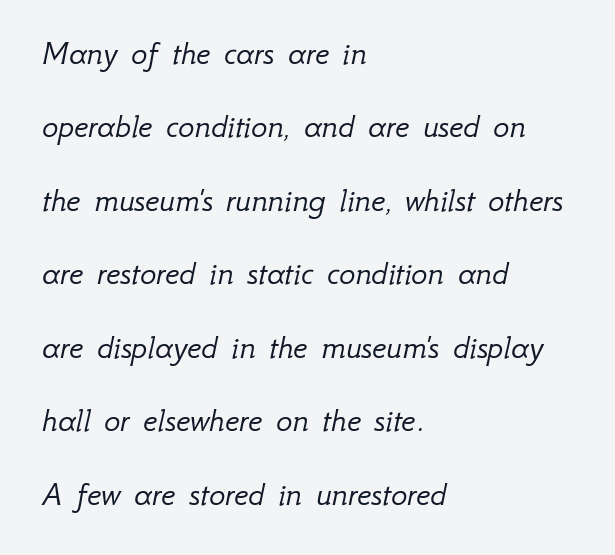
{"italic": "yes", "lean": "right", "slant_degrees": 12, "bold": "no", "weight": "light", "width": "normal", "stroke_contrast": "low", "x_height": "small", "monospaced": "no", "underline": "no", "align": "left", "line_spacing": "loose", "line_spacing_ratio": 2.16, "letter_spacing": "normal", "letter_spacing_em": 0.0, "glyph_px": 34}
